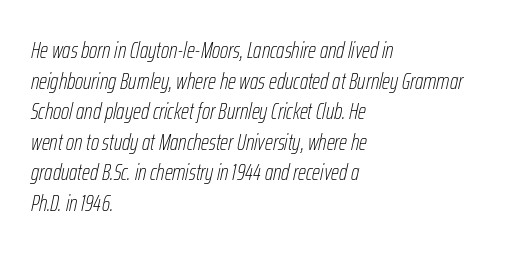
{"italic": "yes", "lean": "right", "slant_degrees": 12, "bold": "no", "underline": "no", "align": "left", "line_spacing": "normal", "line_spacing_ratio": 1.33, "letter_spacing": "normal", "letter_spacing_em": 0.0, "glyph_px": 23}
